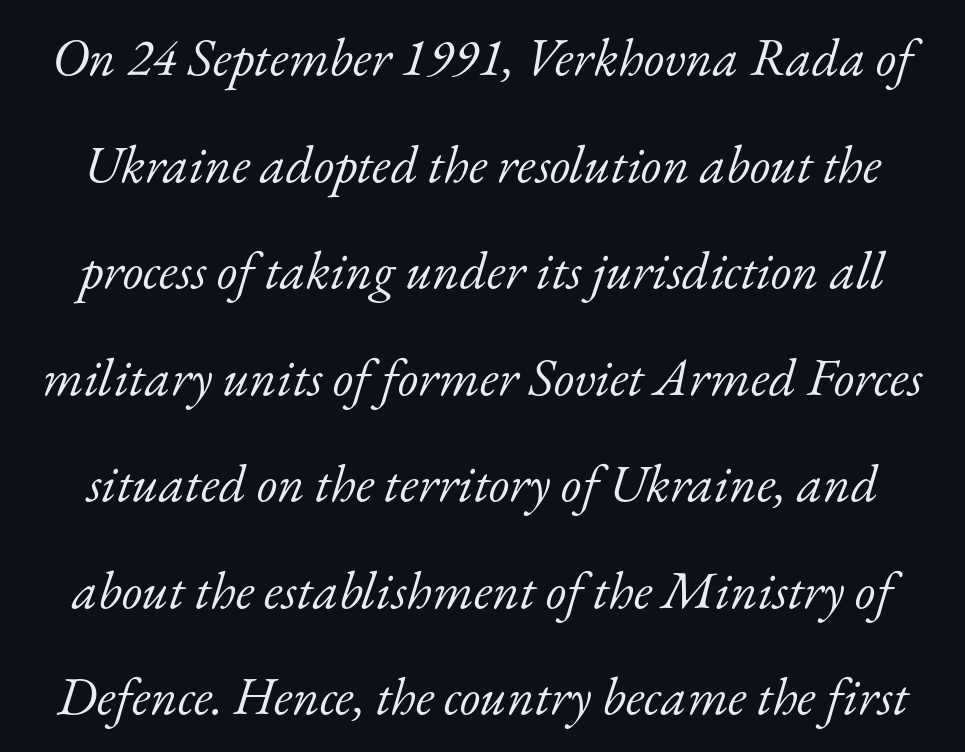
The image shows 53 px light serif type, italic (leaning right); set loose line spacing (2.01x), normal letter spacing, not underlined; low stroke contrast and a small x-height.
